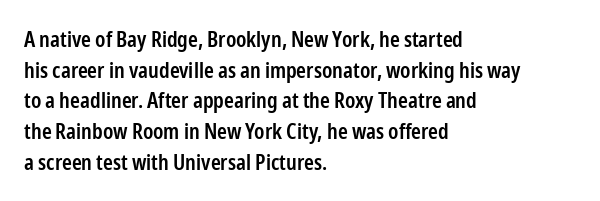
Look at the tracking — it's just the regular setting, nothing added. Normally led — the rows are evenly, conventionally spaced. The paragraph has a hard left edge and a soft right edge. Notice how the stems are strictly vertical — no italics here.
